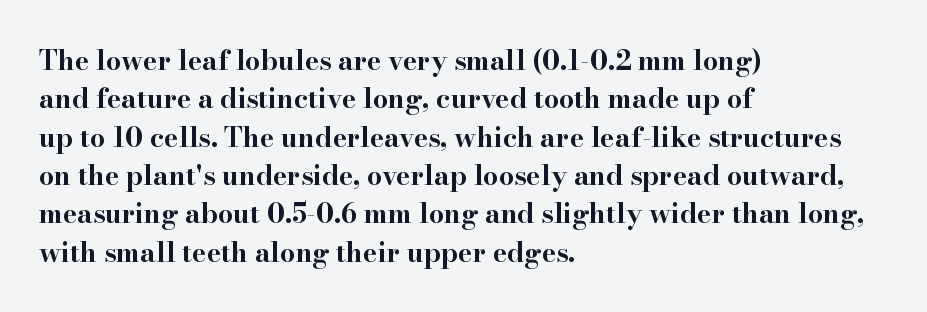
The image shows 27 px bold type, upright; set left-aligned, normal line spacing (1.42x), normal letter spacing, not underlined.
